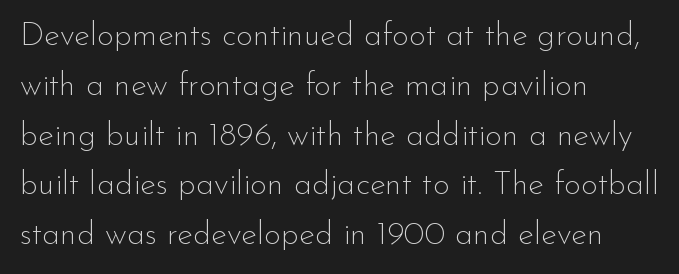
{"serif": "no", "italic": "no", "bold": "no", "weight": "thin", "width": "normal", "stroke_contrast": "low", "x_height": "small", "monospaced": "no", "underline": "no", "align": "left", "line_spacing": "normal", "line_spacing_ratio": 1.51, "letter_spacing": "normal", "letter_spacing_em": 0.0, "glyph_px": 33}
